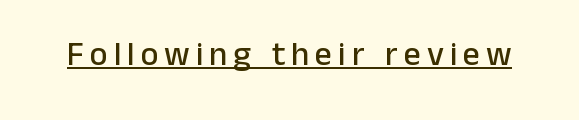
Q: Is the text italic (slanted)? A: No, it is upright.
Q: Is the typeface a serif or a sans-serif typeface? A: Sans-serif.
Q: Is the text underlined? A: Yes.
Q: Width (condensed, normal, or wide)? A: Normal.
Q: Stroke contrast? A: Low.
Q: x-height? A: Medium.
Q: Monospaced? A: No.
